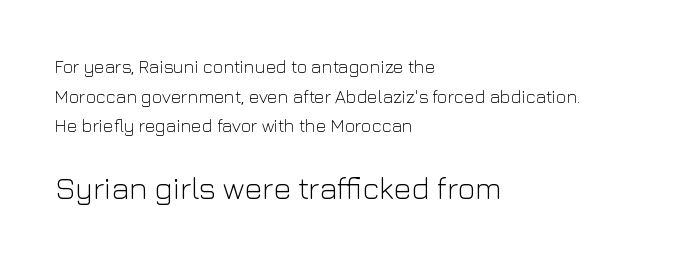
Interline gaps are of average width in this sample. This sample uses plain, unmodified letter spacing. Character widths vary here, with narrow letters taking less room than wide ones. The rendering enlarges the type as you move from the upper chunk to the lower. No heavy texture on the line: the type isn't bold.
